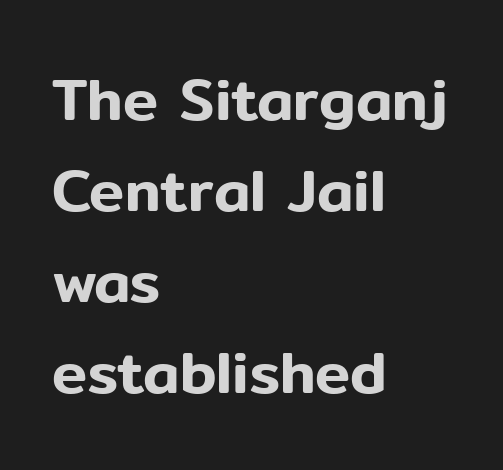
A roman cut, with each character standing at attention. Interline gaps are of average width in this sample. The passage shown has conventional tracking throughout. Does the copy run flush right? No — it runs flush left. Bare-footed words on every line.
